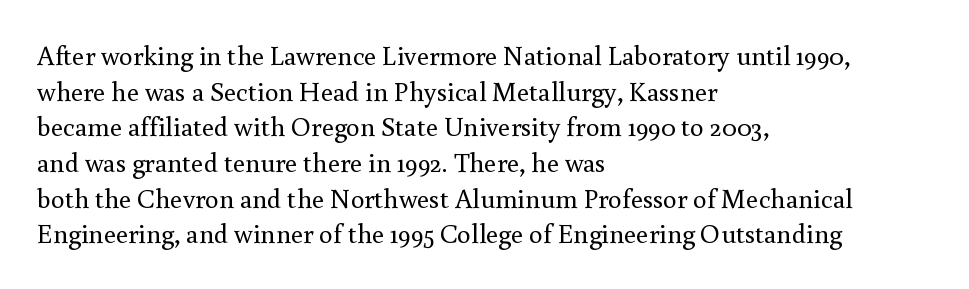
The image shows 27 px text type, upright; set left-aligned, normal line spacing (1.32x), normal letter spacing, not underlined.
